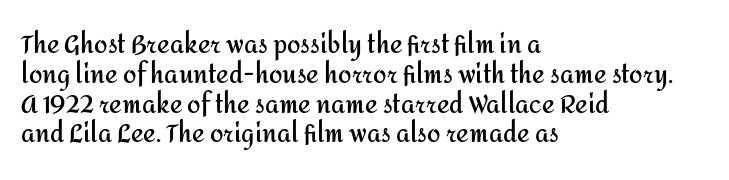
{"italic": "no", "bold": "yes", "underline": "no", "align": "left", "line_spacing_ratio": 1.24, "letter_spacing": "normal", "letter_spacing_em": 0.0, "glyph_px": 24}
